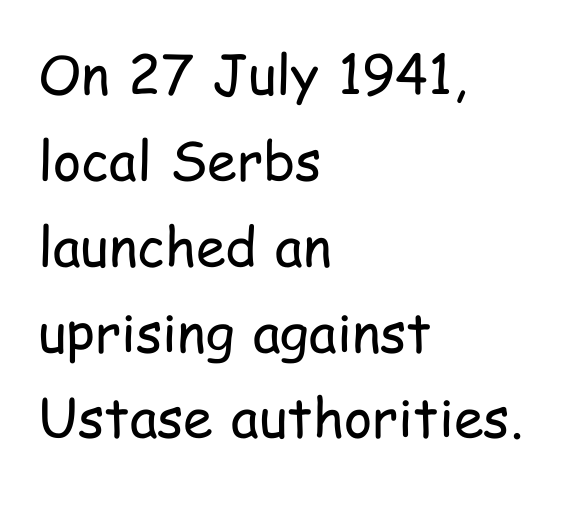
{"serif": "no", "italic": "no", "bold": "no", "weight": "regular", "width": "condensed", "stroke_contrast": "low", "x_height": "medium", "monospaced": "no", "underline": "no", "align": "left", "line_spacing": "normal", "line_spacing_ratio": 1.59, "letter_spacing": "normal", "letter_spacing_em": 0.0, "glyph_px": 54}
